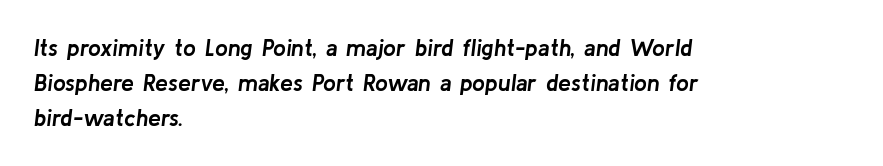
{"italic": "yes", "lean": "right", "slant_degrees": 8, "bold": "yes", "underline": "no", "align": "left", "line_spacing": "normal", "line_spacing_ratio": 1.53, "letter_spacing": "normal", "letter_spacing_em": 0.0, "glyph_px": 23}
